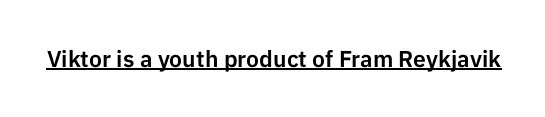
The image shows 23 px text type, upright; set normal letter spacing, underlined.
